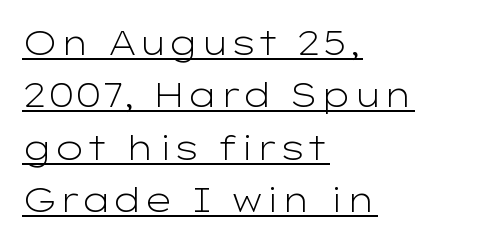
Q: Is the text bold? A: No.
Q: Is the text italic (slanted)? A: No, it is upright.
Q: Is the typeface a serif or a sans-serif typeface? A: Sans-serif.
Q: Is the text underlined? A: Yes.
Q: How is the paragraph aligned? A: Left-aligned.
Q: Is the spacing between letters normal or unusually wide? A: Normal.
Q: Is the spacing between lines tight, normal or loose? A: Normal.
Q: Width (condensed, normal, or wide)? A: Wide.
Q: Stroke contrast? A: Low.
Q: x-height? A: Medium.
Q: Monospaced? A: No.
